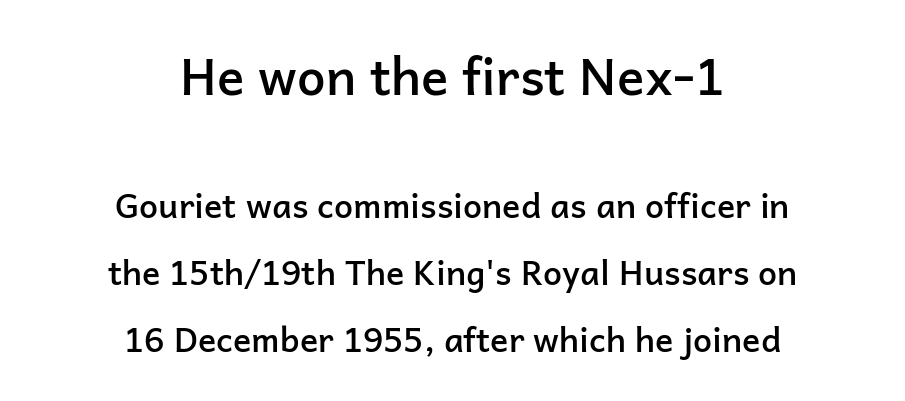
{"serif": "no", "italic": "no", "bold": "semi", "weight": "semibold", "width": "normal", "stroke_contrast": "low", "x_height": "medium", "monospaced": "no", "underline": "no", "align": "center", "line_spacing": "loose", "line_spacing_ratio": 1.97, "letter_spacing": "normal", "letter_spacing_em": 0.0, "larger_block": "first", "size_ratio": 1.5, "glyph_px": 51}
